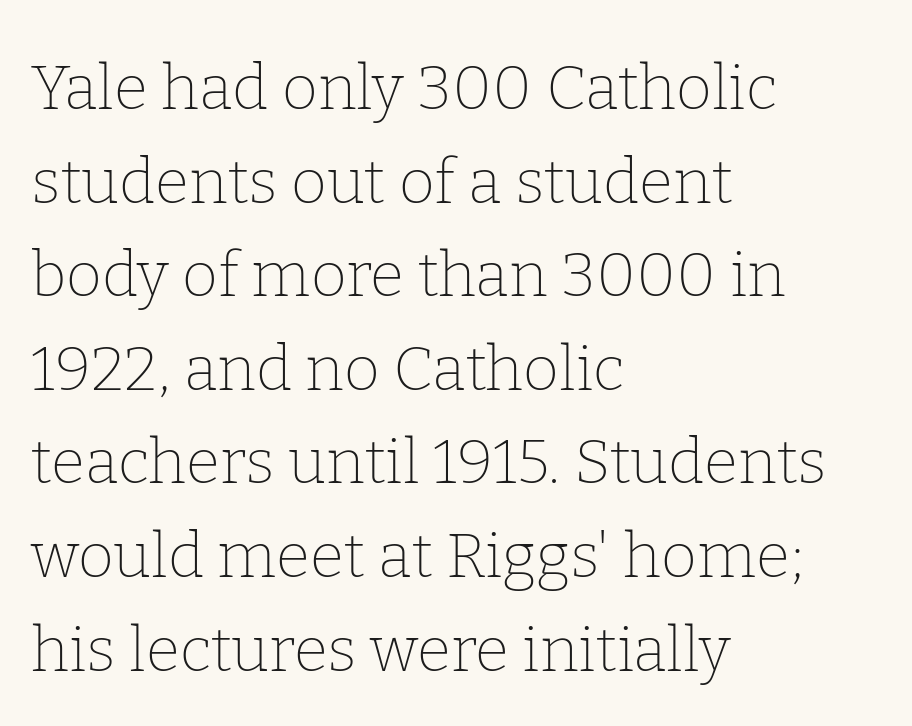
Think standard paragraph weight, or any step lighter than that. If you drew a line through each stem, it would be perfectly vertical. Descenders hang freely into open space. Each new line begins a customary step beneath the previous one. What kind of face is this? One with serifs.
